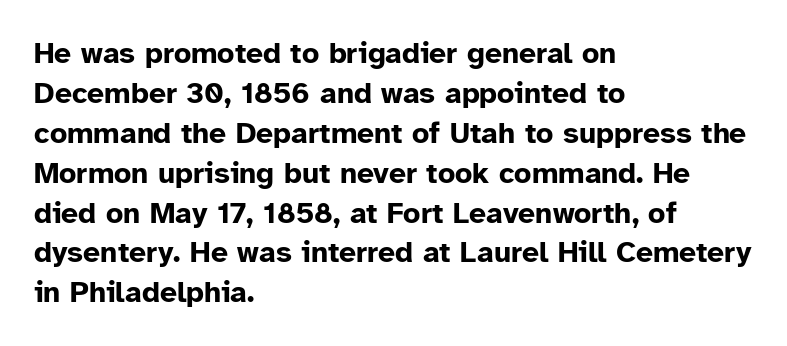
Q: Is the text bold? A: Yes.
Q: Is the text italic (slanted)? A: No, it is upright.
Q: Is the typeface a serif or a sans-serif typeface? A: Sans-serif.
Q: Is the text underlined? A: No.
Q: How is the paragraph aligned? A: Left-aligned.
Q: Is the spacing between letters normal or unusually wide? A: Normal.
Q: Is the spacing between lines tight, normal or loose? A: Normal.
Q: Width (condensed, normal, or wide)? A: Normal.
Q: Stroke contrast? A: Low.
Q: x-height? A: Medium.
Q: Monospaced? A: No.
